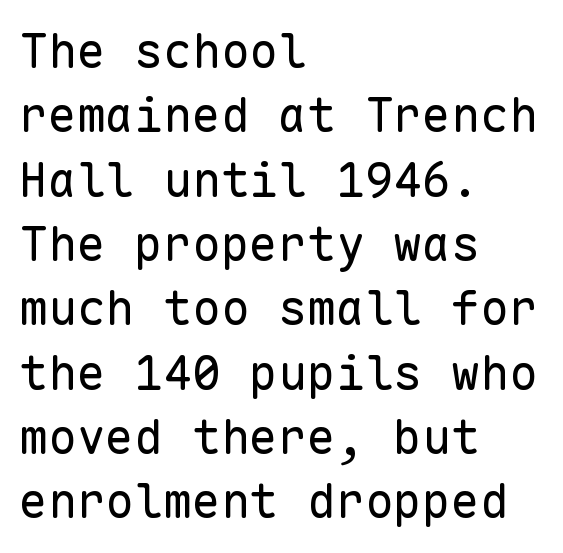
Type style note: lacks serifs. A typesetter would call this leading conventional body-copy spacing. Only glyphs here, with clear space below each row. Which margin do the lines hug? The left one — the right edge is uneven. Upright lettering throughout. A typesetter would call this monospace, since all characters share one set width.
